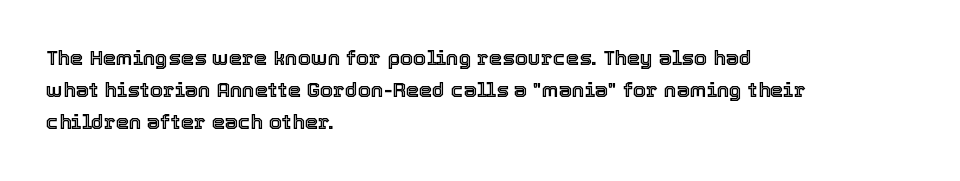
Layout note: lines flush left. The string is rendered with underlining switched off. The line texture is even and compact thanks to regular tracking. A roman cut, with each character standing at attention. The space between consecutive lines is moderate.
